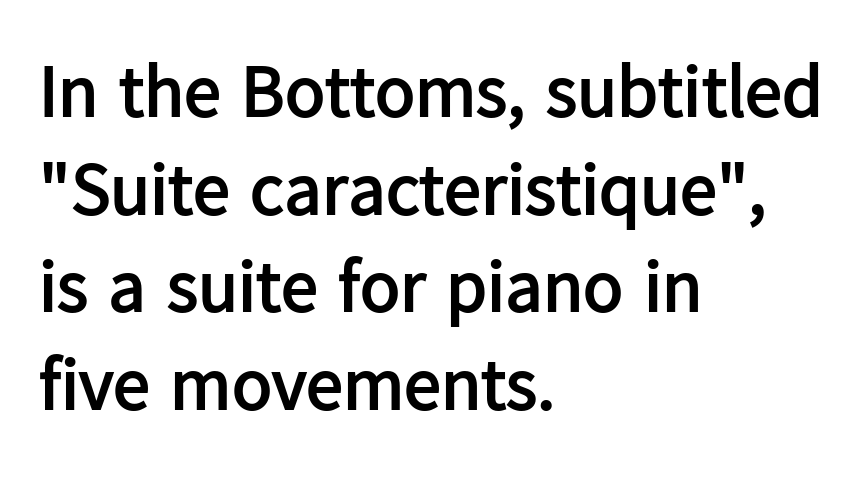
The image shows 74 px semibold sans-serif type, upright; set left-aligned, normal line spacing (1.32x), normal letter spacing, not underlined; low stroke contrast and a medium x-height.
